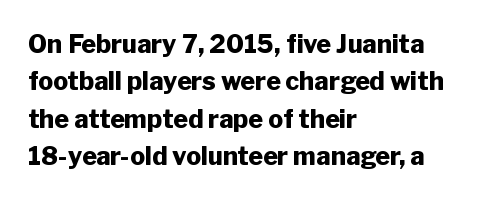
The image shows 25 px bold type, upright; set left-aligned, normal line spacing (1.5x), normal letter spacing, not underlined.
